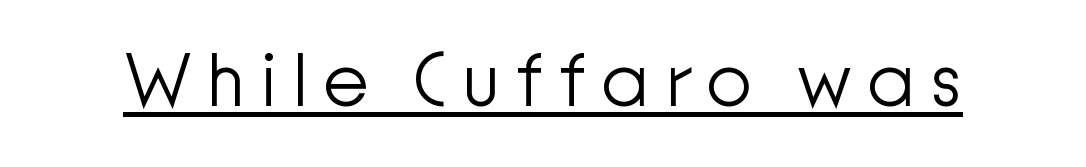
Q: Is the text bold? A: No.
Q: Is the text italic (slanted)? A: No, it is upright.
Q: Is the typeface a serif or a sans-serif typeface? A: Sans-serif.
Q: Is the text underlined? A: Yes.
Q: Width (condensed, normal, or wide)? A: Normal.
Q: Stroke contrast? A: Low.
Q: x-height? A: Medium.
Q: Monospaced? A: No.
